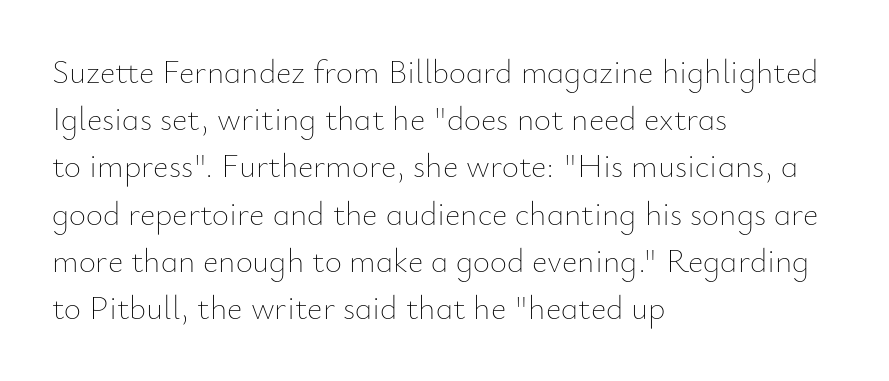
The image shows 33 px thin type, upright; set left-aligned, normal line spacing (1.43x), normal letter spacing, not underlined; low stroke contrast and a small x-height.
